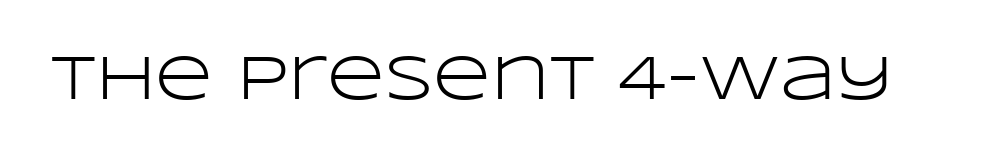
Q: Is the text bold? A: No.
Q: Is the text italic (slanted)? A: No, it is upright.
Q: Is the typeface a serif or a sans-serif typeface? A: Sans-serif.
Q: Is the text underlined? A: No.
Q: Is the spacing between letters normal or unusually wide? A: Normal.
Q: Width (condensed, normal, or wide)? A: Wide.
Q: Stroke contrast? A: Low.
Q: x-height? A: Large.
Q: Monospaced? A: No.
